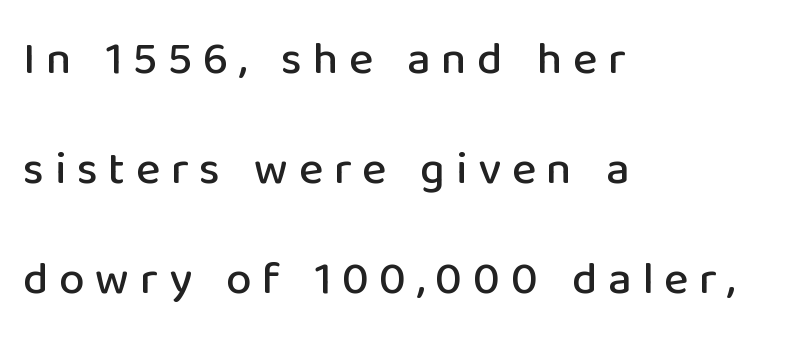
Spacing verdict: proportional, widths tailored to each character. Style check: upright. A typesetter would call this leading open, well beyond the default. The ragged edge is on the right, which tells us the setting is flush left. Examine the stroke ends and you'll find no serifs.
